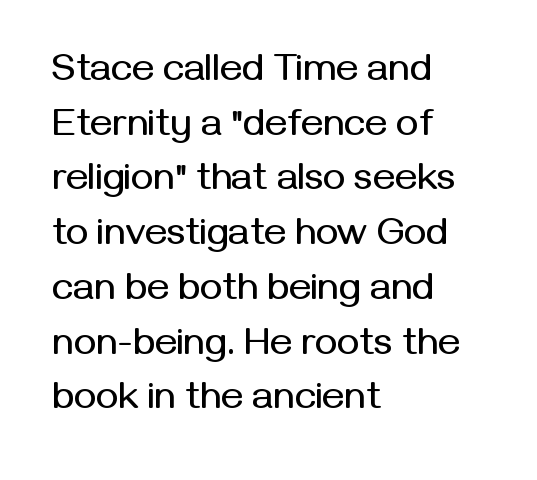
Q: Is the text italic (slanted)? A: No, it is upright.
Q: Is the typeface a serif or a sans-serif typeface? A: Sans-serif.
Q: Is the text underlined? A: No.
Q: How is the paragraph aligned? A: Left-aligned.
Q: Is the spacing between letters normal or unusually wide? A: Normal.
Q: Is the spacing between lines tight, normal or loose? A: Normal.
Q: Width (condensed, normal, or wide)? A: Normal.
Q: Stroke contrast? A: Medium.
Q: x-height? A: Medium.
Q: Monospaced? A: No.
